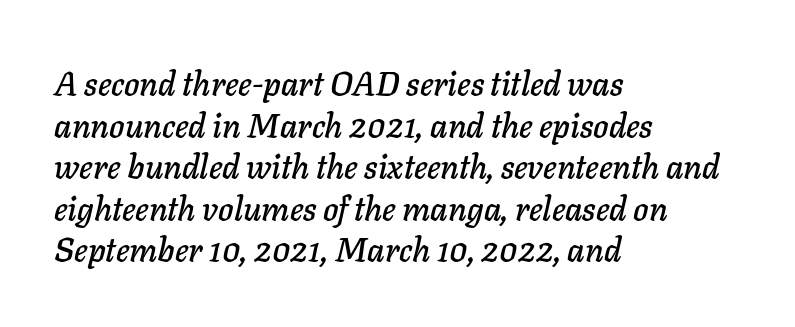
These lines are rendered in a variable-pitch font. Each line starts at the same left margin while the right side varies. In terms of letterspacing, this is plain default setting. The text carries the slant typical of an italic or oblique font.
